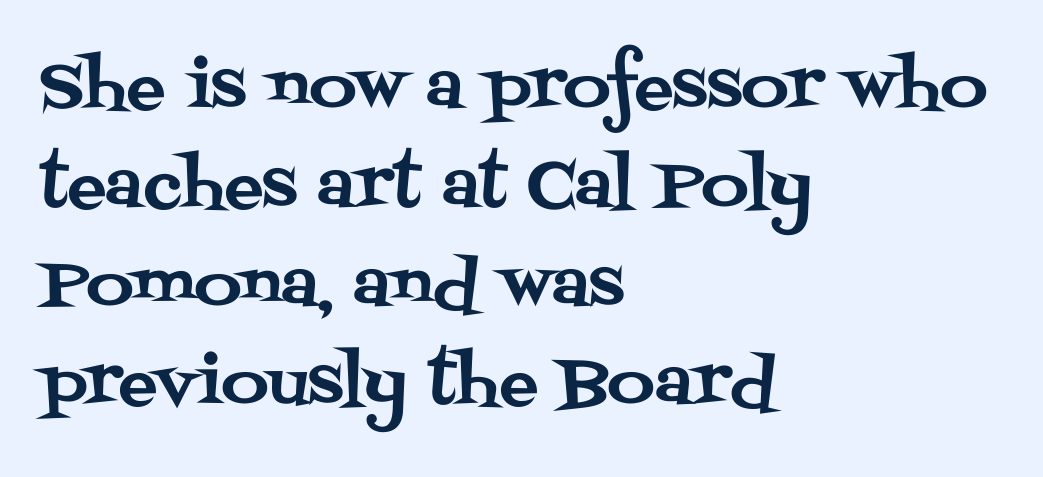
These lines sit exactly where default settings would place them. Looks like regular typesetting: each glyph gets only the width it needs. A typesetter would mark this as roman, not italic. Words appear dense and cohesive because spacing is normal. To sum up the face: it has serifs.
